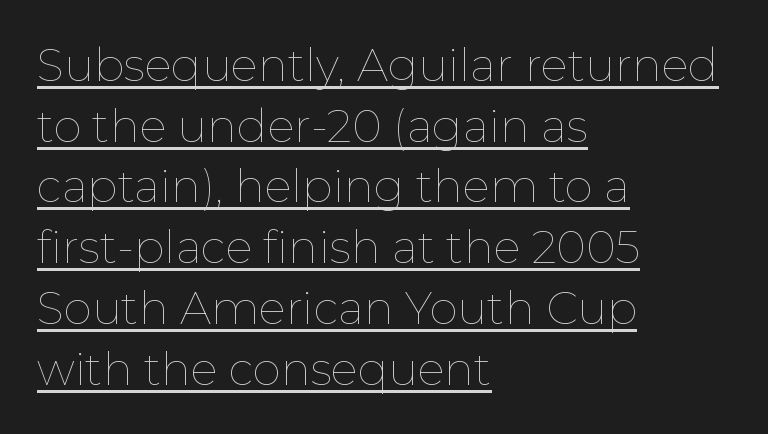
The weight would be labelled regular, book, light, or lighter still. Vertical spacing — default. These lines are set flush left with a ragged right edge. Character widths vary here, with narrow letters taking less room than wide ones. Caption: lettering with a line underneath.
